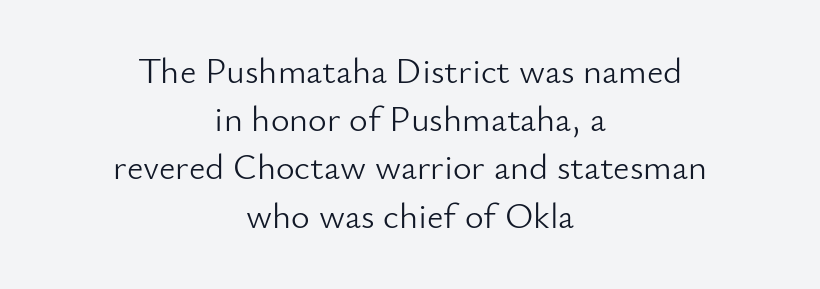
Note the varied advance widths — an 'i' is clearly narrower than an 'm'. Is the type heavy? It reads as light-to-regular instead. Vertical spacing — default. Characters follow at the spacing the type designer built in. The whitespace from short lines is split evenly between both sides.
